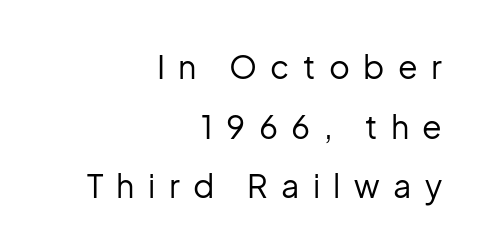
{"serif": "no", "italic": "no", "bold": "no", "weight": "regular", "width": "normal", "stroke_contrast": "low", "x_height": "medium", "monospaced": "no", "underline": "no", "align": "right", "line_spacing_ratio": 1.86, "letter_spacing": "wide", "letter_spacing_em": 0.42, "glyph_px": 32}
